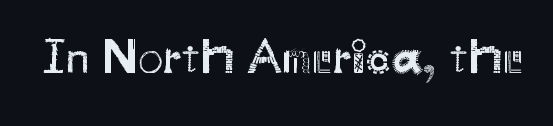
{"serif": "no", "italic": "no", "bold": "no", "weight": "regular", "width": "normal", "stroke_contrast": "medium", "x_height": "small", "monospaced": "no", "underline": "no", "letter_spacing": "normal", "letter_spacing_em": 0.0, "glyph_px": 50}
